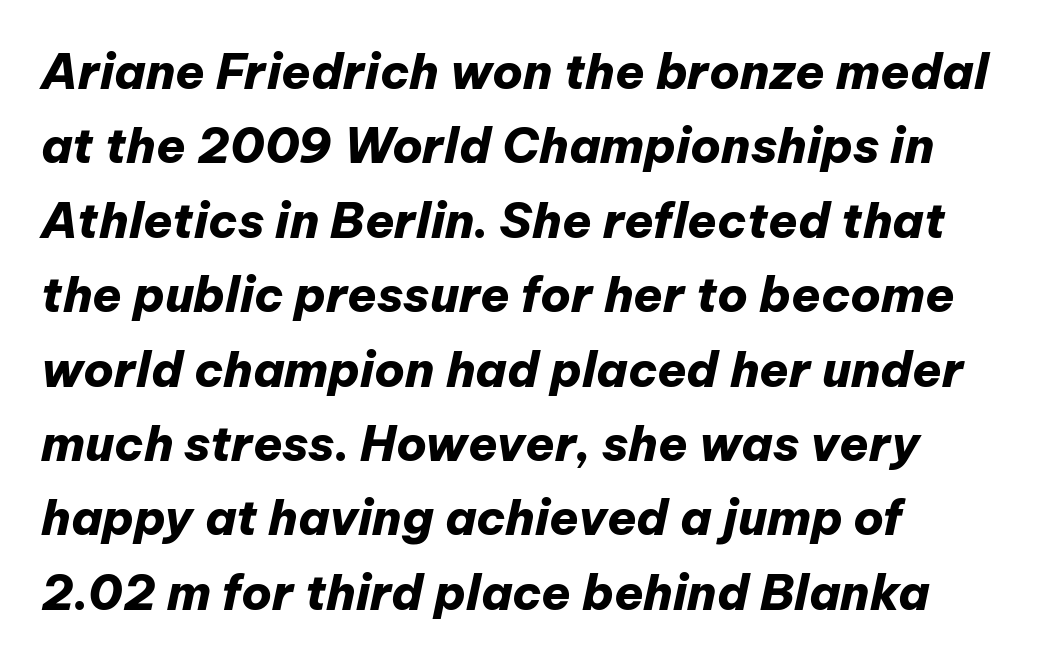
Q: Is the text bold? A: Yes.
Q: Is the text italic (slanted)? A: Yes, it leans right by about 12 degrees.
Q: Is the text underlined? A: No.
Q: How is the paragraph aligned? A: Left-aligned.
Q: Is the spacing between letters normal or unusually wide? A: Normal.
Q: Is the spacing between lines tight, normal or loose? A: Normal.
Q: Width (condensed, normal, or wide)? A: Normal.
Q: Stroke contrast? A: Low.
Q: x-height? A: Medium.
Q: Monospaced? A: No.
